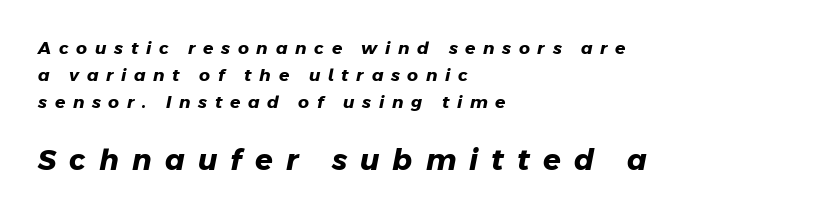
The image shows 29 px heavy sans-serif type; set left-aligned, normal line spacing (1.59x), unusually wide letter spacing (+0.45 em), not underlined; the second (bottom) block is 1.71x larger; low stroke contrast and a medium x-height.
